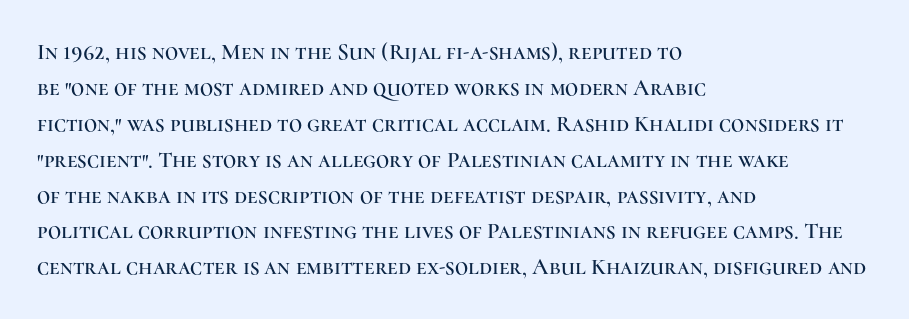
{"italic": "no", "underline": "no", "align": "left", "line_spacing": "normal", "line_spacing_ratio": 1.56, "letter_spacing": "normal", "letter_spacing_em": 0.0, "glyph_px": 23}
